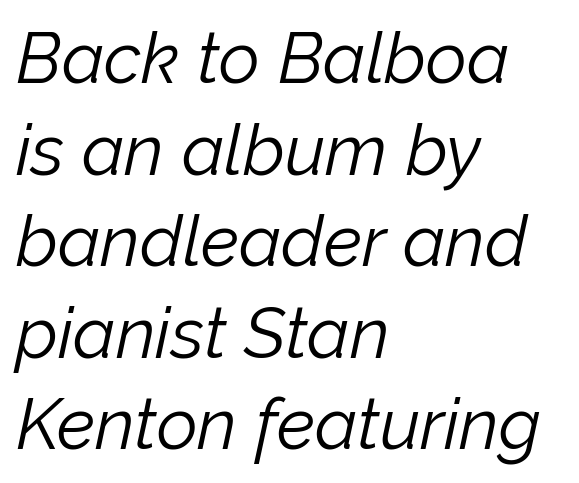
{"italic": "yes", "lean": "right", "slant_degrees": 12, "bold": "no", "weight": "light", "width": "normal", "stroke_contrast": "low", "x_height": "medium", "monospaced": "no", "underline": "no", "align": "left", "line_spacing": "normal", "line_spacing_ratio": 1.29, "letter_spacing": "normal", "letter_spacing_em": 0.0, "glyph_px": 71}
